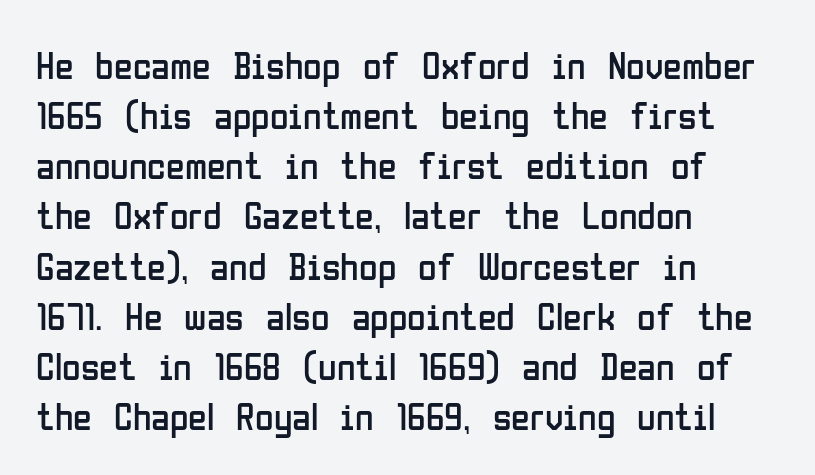
Stems and bowls with no extra thickness — not bold. No word sits above an underline. To sum up the face: it is a sans, with no serifs. A typesetter would mark this as roman, not italic. The type is set solid horizontally, with unmodified tracking.
